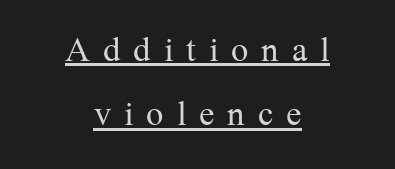
Ordinary non-slanted type is in use. What's the leading like? Ordinary, nothing unusual. The type is letterspaced generously, with wide tracking. Stroke mass is kept to a normal reading level or below. Think of a printed novel: that variable character pitch is what you see here. In CSS terms this would be text-align: center.
